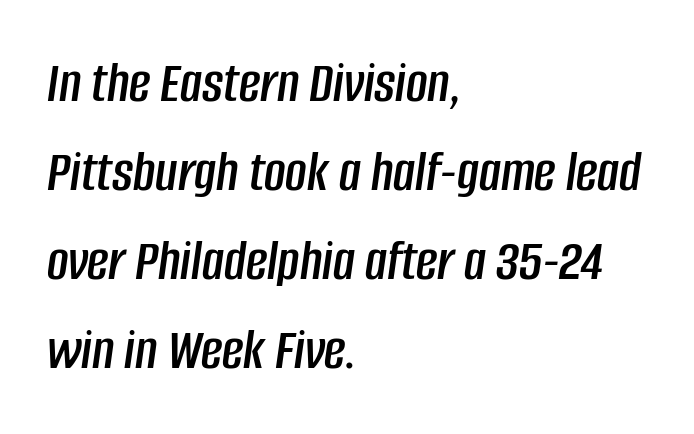
Honestly, there is no underline to notice here at all. Between one letter and the next there's only the usual sliver of space. This sample keeps an unexceptional amount of space between lines. Leftover space on each line is placed entirely after the last word. These lines were composed using italics.
